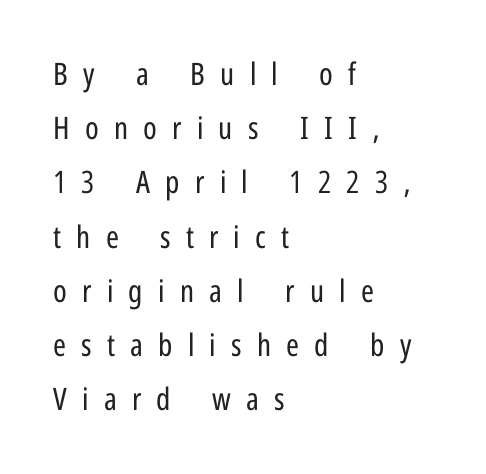
No feet cap the strokes, marking this as sans-serif type. Any mark beneath the type? The region is blank. Proportional: the letters do not fall into vertical columns. No heavy texture on the line: the type isn't bold. A student would call this left alignment; a typographer would say flush left, rag right. These lines were composed using upright roman letters.
